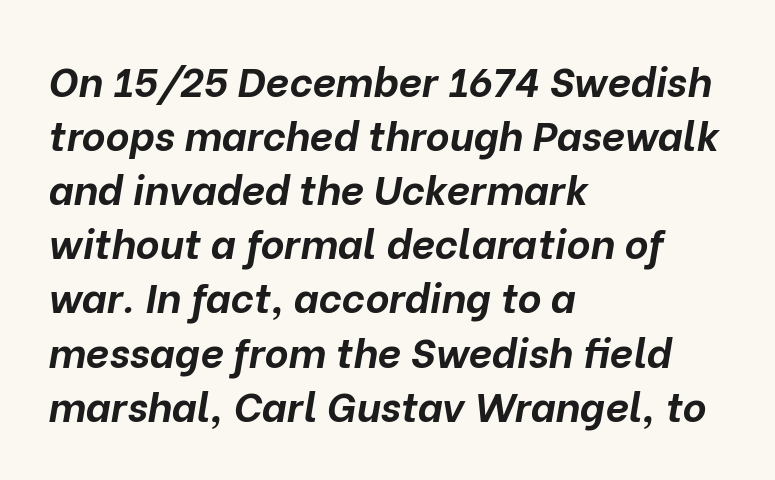
Whoever set this chose a conventional vertical rhythm. The line texture is even and compact thanks to regular tracking. The passage shown is typed in a proportional face where columns would drift. These words are printed bold, with thick strokes throughout. Style check: oblique. This rendering features lettering with no underline.
